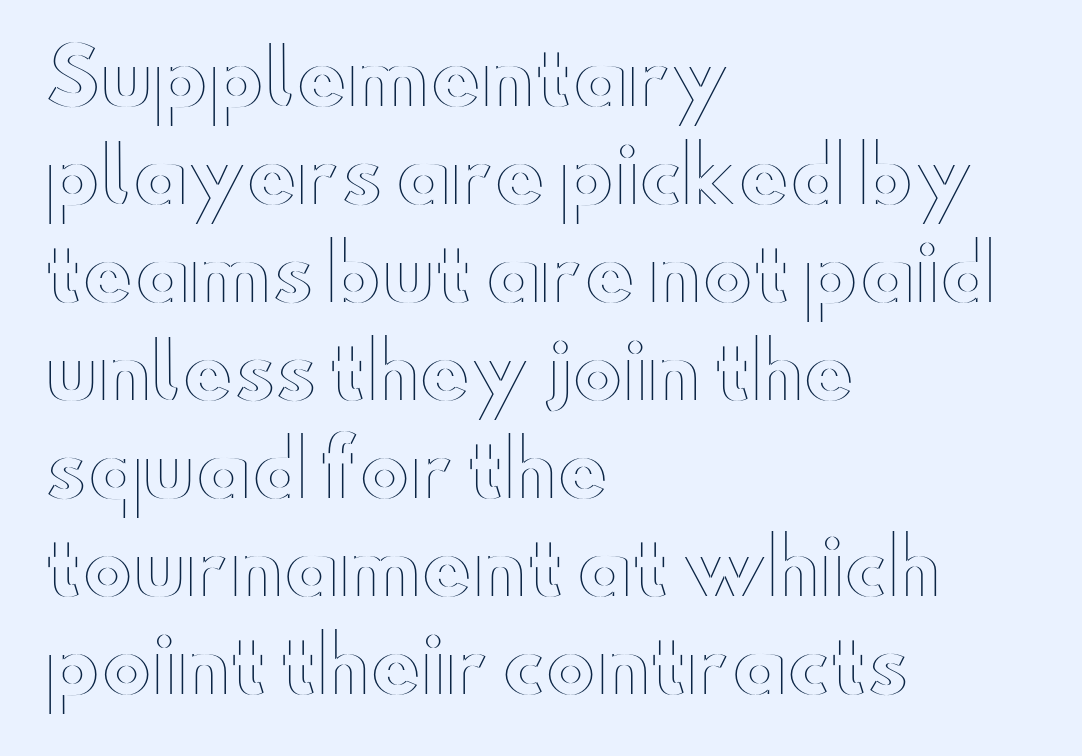
{"italic": "no", "width": "wide", "x_height": "small", "monospaced": "no", "underline": "no", "align": "left", "line_spacing": "normal", "line_spacing_ratio": 1.29, "letter_spacing": "normal", "letter_spacing_em": 0.0, "glyph_px": 76}
